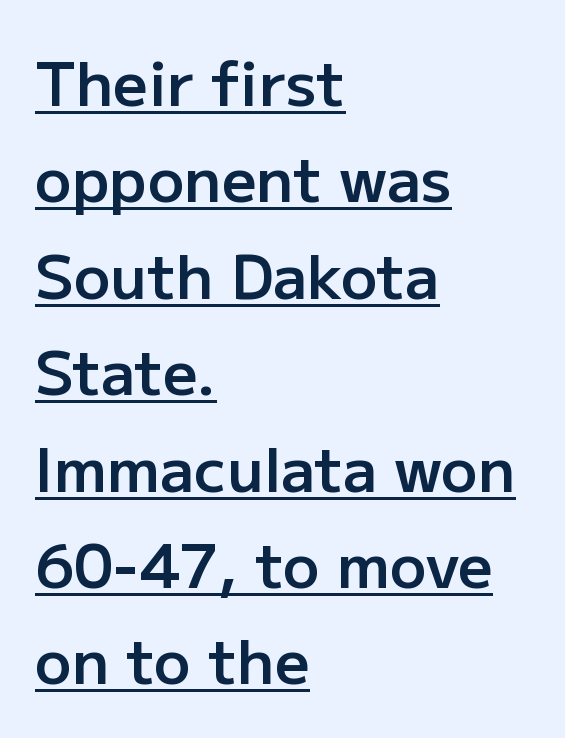
Q: Is the text bold? A: Semi-bold.
Q: Is the text italic (slanted)? A: No, it is upright.
Q: Is the typeface a serif or a sans-serif typeface? A: Sans-serif.
Q: Is the text underlined? A: Yes.
Q: How is the paragraph aligned? A: Left-aligned.
Q: Is the spacing between letters normal or unusually wide? A: Normal.
Q: Is the spacing between lines tight, normal or loose? A: Normal.
Q: Width (condensed, normal, or wide)? A: Normal.
Q: Stroke contrast? A: Low.
Q: x-height? A: Medium.
Q: Monospaced? A: No.
